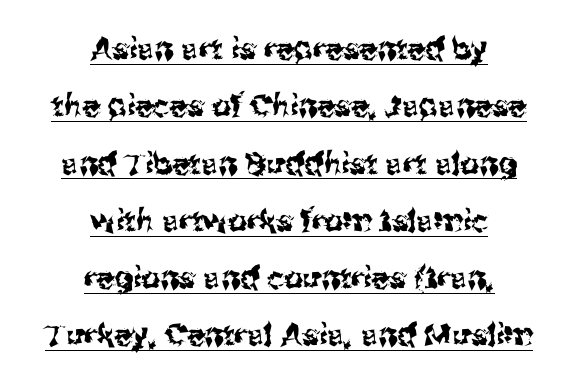
The block of text is sparse from top to bottom, with ample space between rows. In terms of letterform style, serifs are entirely absent. Looks like regular typesetting: each glyph gets only the width it needs. Visually the block forms a symmetrical silhouette, jagged on both flanks. Emphasis is given by a line drawn under the lettering. Posture: vertical.
